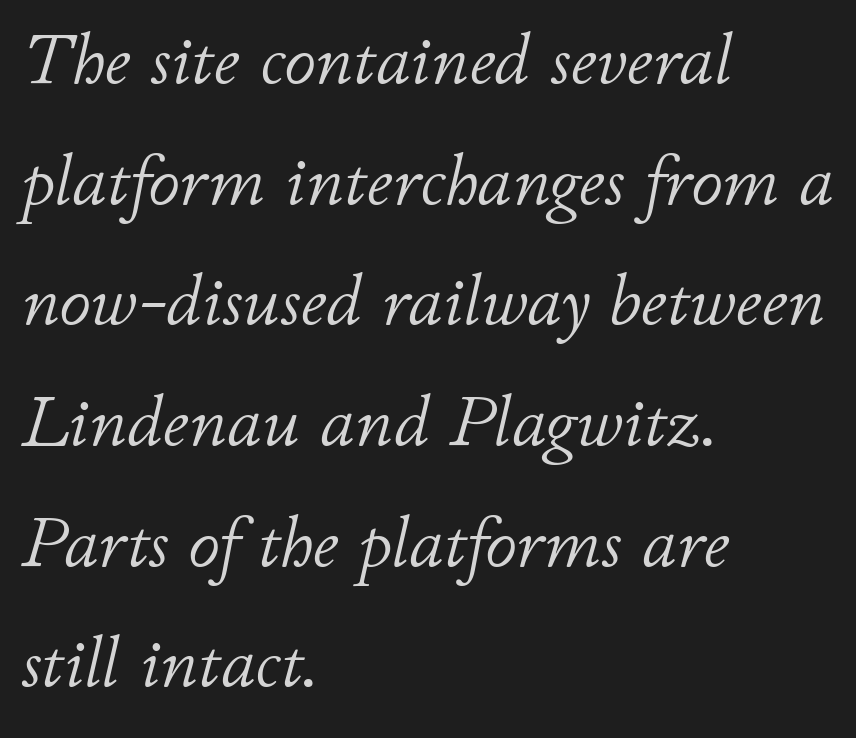
The image shows 71 px light type, italic (leaning right); set left-aligned, normal line spacing (1.7x), normal letter spacing, not underlined; low stroke contrast and a small x-height.
